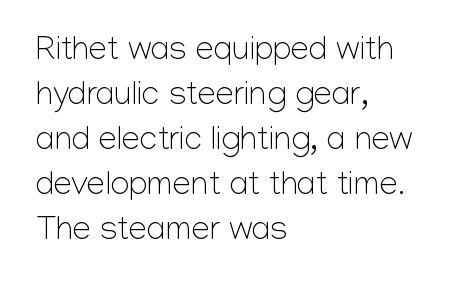
Quick note: underline off. Posture: straight, roman, zero tilt. You could call the tracking neutral — neither tight nor loose. The strokes carry an ordinary text weight at most.
